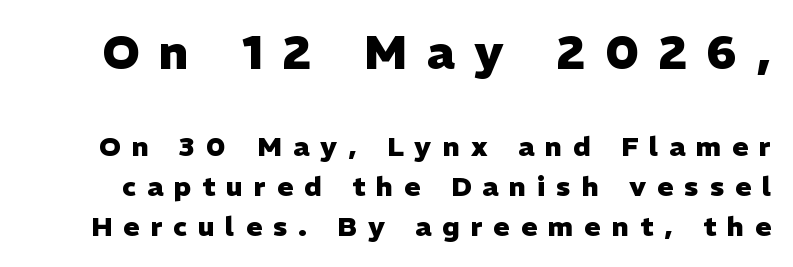
{"serif": "no", "italic": "no", "bold": "yes", "weight": "heavy", "width": "normal", "stroke_contrast": "low", "x_height": "medium", "monospaced": "no", "underline": "no", "line_spacing": "normal", "line_spacing_ratio": 1.48, "letter_spacing": "wide", "letter_spacing_em": 0.41, "larger_block": "first", "size_ratio": 1.74, "glyph_px": 47}
